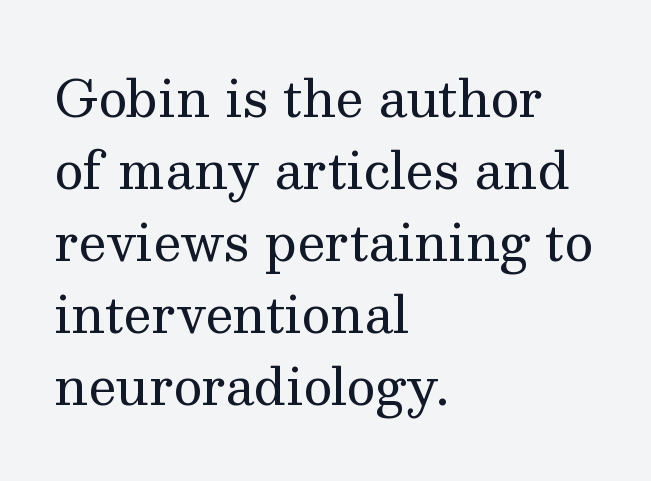
{"serif": "yes", "italic": "no", "bold": "no", "weight": "regular", "width": "normal", "stroke_contrast": "medium", "x_height": "medium", "monospaced": "no", "underline": "no", "align": "left", "line_spacing": "normal", "line_spacing_ratio": 1.44, "letter_spacing": "normal", "letter_spacing_em": 0.0, "glyph_px": 50}
